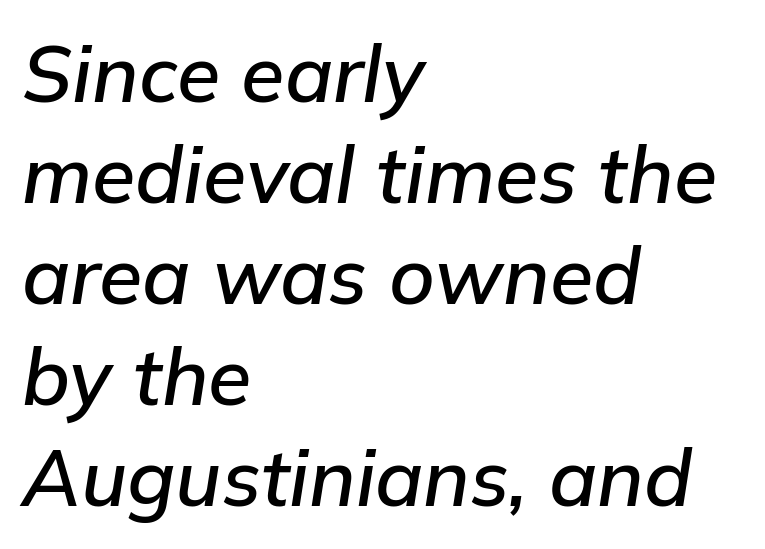
{"italic": "yes", "lean": "right", "slant_degrees": 9, "width": "normal", "stroke_contrast": "low", "x_height": "medium", "monospaced": "no", "underline": "no", "align": "left", "line_spacing": "normal", "line_spacing_ratio": 1.28, "letter_spacing": "normal", "letter_spacing_em": 0.0, "glyph_px": 79}
